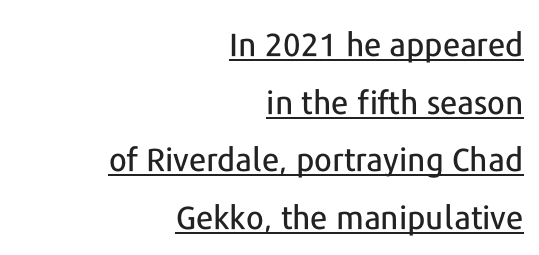
{"serif": "no", "italic": "no", "width": "normal", "stroke_contrast": "low", "x_height": "medium", "monospaced": "no", "underline": "yes", "align": "right", "line_spacing_ratio": 1.8, "letter_spacing": "normal", "letter_spacing_em": 0.0, "glyph_px": 32}
